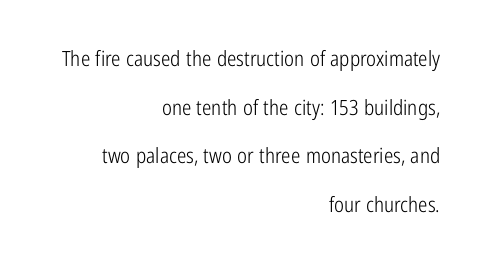
{"italic": "no", "bold": "no", "underline": "no", "align": "right", "line_spacing": "loose", "line_spacing_ratio": 2.32, "letter_spacing": "normal", "letter_spacing_em": 0.0, "glyph_px": 21}
